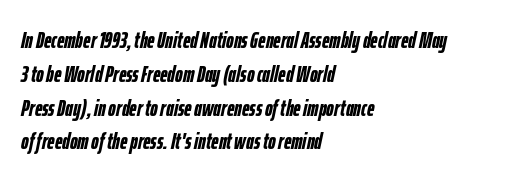
Q: Is the text bold? A: Yes.
Q: Is the text italic (slanted)? A: Yes, it leans right by about 12 degrees.
Q: Is the text underlined? A: No.
Q: How is the paragraph aligned? A: Left-aligned.
Q: Is the spacing between letters normal or unusually wide? A: Normal.
Q: Is the spacing between lines tight, normal or loose? A: Normal.
